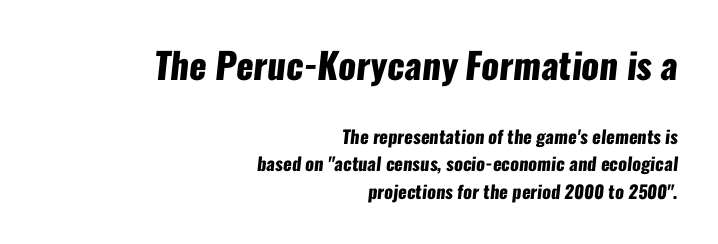
{"serif": "no", "bold": "yes", "weight": "heavy", "width": "condensed", "stroke_contrast": "low", "x_height": "medium", "monospaced": "no", "underline": "no", "align": "right", "line_spacing": "normal", "line_spacing_ratio": 1.53, "letter_spacing": "normal", "letter_spacing_em": 0.0, "larger_block": "first", "size_ratio": 2.0, "glyph_px": 36}
